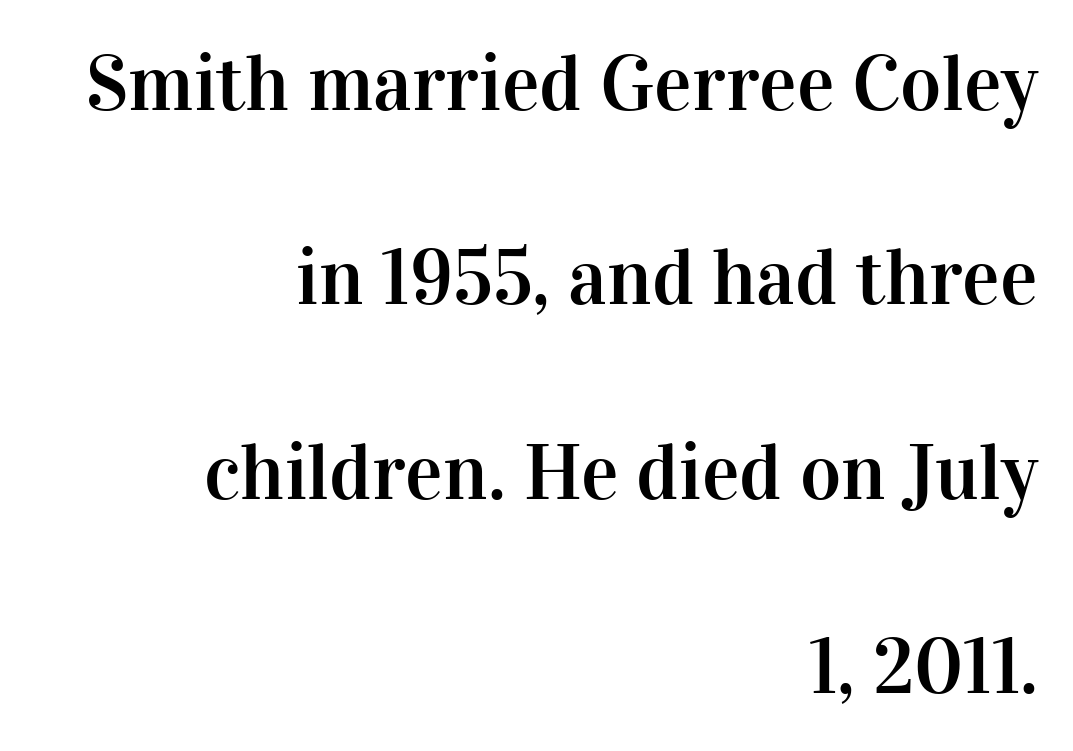
The image shows 79 px serif type, upright; set right-aligned, loose line spacing (2.46x), normal letter spacing, not underlined; high stroke contrast and a medium x-height.
